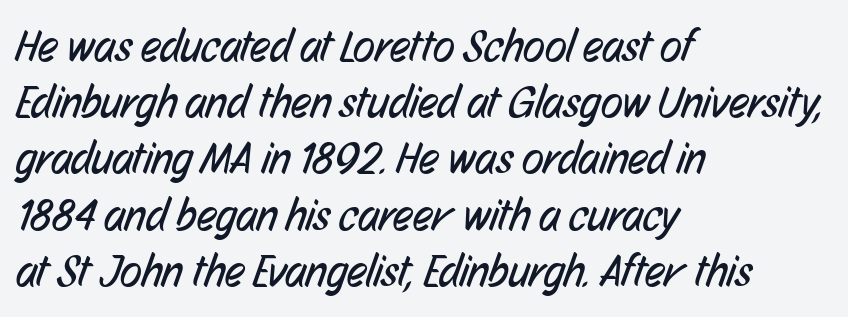
Q: Is the text bold? A: No.
Q: Is the typeface a serif or a sans-serif typeface? A: Sans-serif.
Q: Is the text underlined? A: No.
Q: How is the paragraph aligned? A: Left-aligned.
Q: Is the spacing between letters normal or unusually wide? A: Normal.
Q: Is the spacing between lines tight, normal or loose? A: Normal.
Q: Width (condensed, normal, or wide)? A: Condensed.
Q: Stroke contrast? A: Low.
Q: x-height? A: Medium.
Q: Monospaced? A: No.
